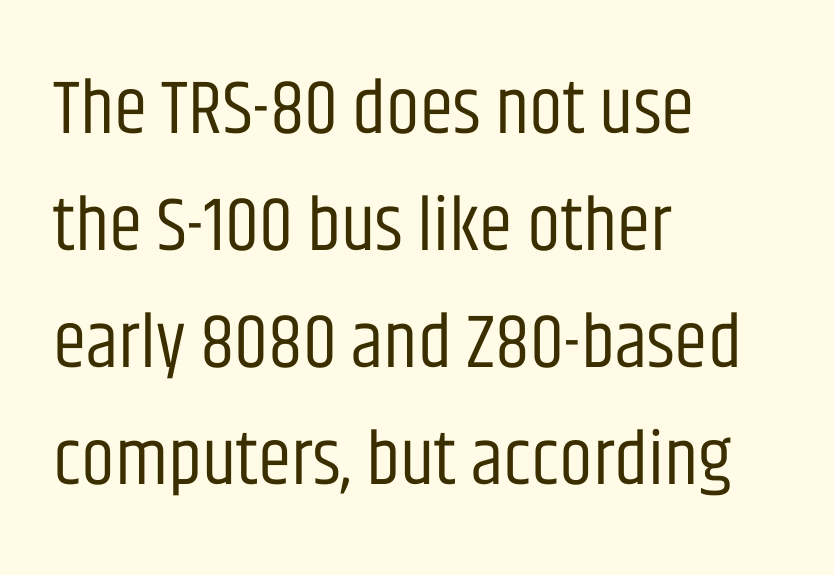
Varying glyph widths throughout — classic text-font behaviour. All the whitespace from short lines collects on the right. Tall strokes in this sample are plumb rather than angled. The face used here is rendered with its standard letterfit. On a weight scale, this lands at 450 or below. No word sits above an underline.
